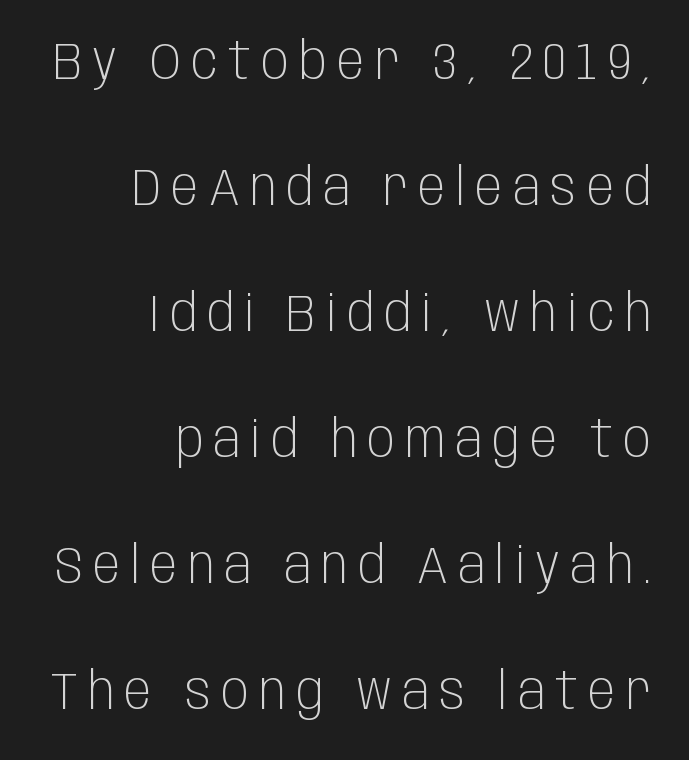
Q: Is the text bold? A: No.
Q: Is the text italic (slanted)? A: No, it is upright.
Q: Is the typeface a serif or a sans-serif typeface? A: Sans-serif.
Q: Is the text underlined? A: No.
Q: How is the paragraph aligned? A: Right-aligned.
Q: Is the spacing between letters normal or unusually wide? A: Unusually wide.
Q: Is the spacing between lines tight, normal or loose? A: Loose.
Q: Width (condensed, normal, or wide)? A: Condensed.
Q: Stroke contrast? A: Low.
Q: x-height? A: Large.
Q: Monospaced? A: No.
